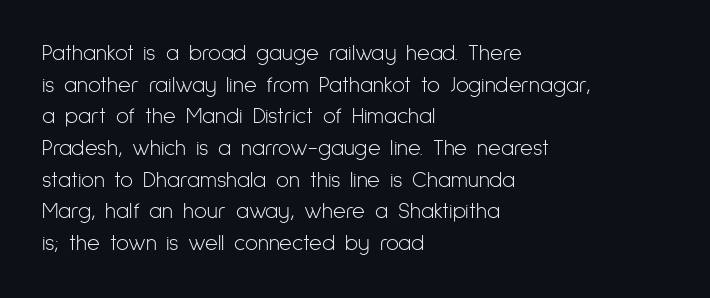
Ordinary non-slanted type is in use. Whoever set this chose a conventional vertical rhythm. Nothing unusual about the tracking: characters are spaced as the font intends. Every row of glyphs begins at an identical x-position on the left.
